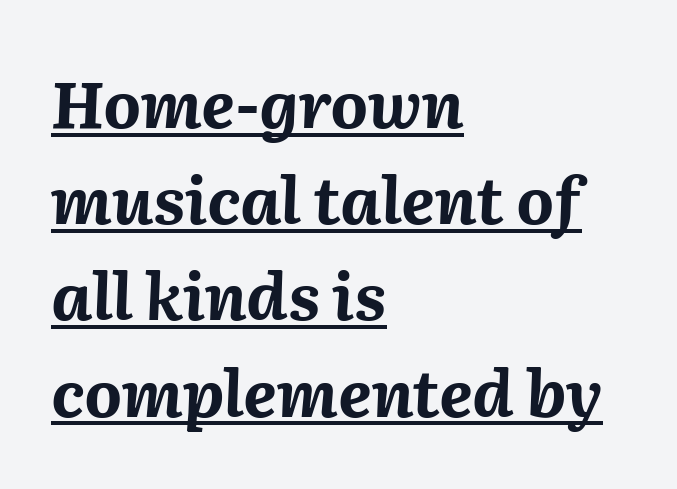
Q: Is the text bold? A: Yes.
Q: Is the text italic (slanted)? A: Yes, it leans right by about 2 degrees.
Q: Is the text underlined? A: Yes.
Q: How is the paragraph aligned? A: Left-aligned.
Q: Is the spacing between letters normal or unusually wide? A: Normal.
Q: Is the spacing between lines tight, normal or loose? A: Normal.
Q: Width (condensed, normal, or wide)? A: Normal.
Q: Stroke contrast? A: Medium.
Q: x-height? A: Medium.
Q: Monospaced? A: No.
